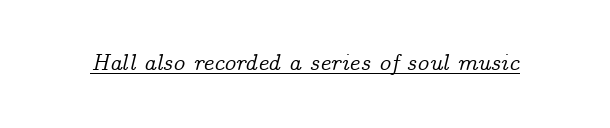
Q: Is the text italic (slanted)? A: Yes, it leans right by about 14 degrees.
Q: Is the text underlined? A: Yes.
Q: Is the spacing between letters normal or unusually wide? A: Normal.
